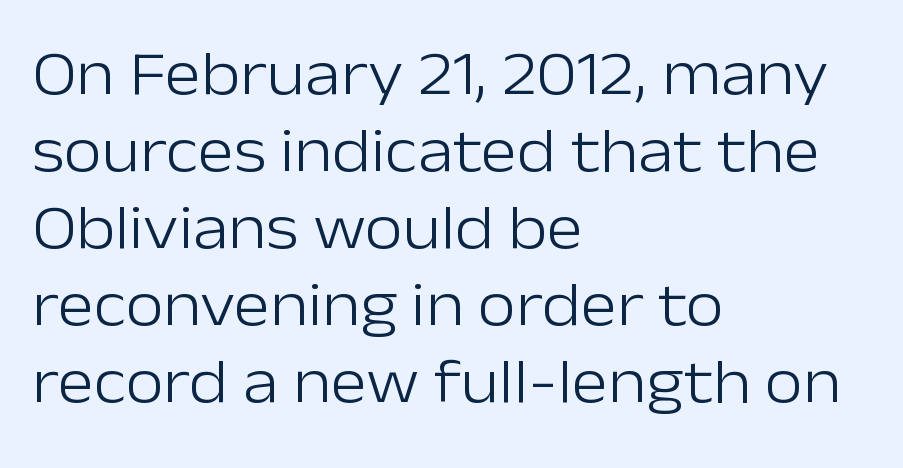
Q: Is the text bold? A: No.
Q: Is the text italic (slanted)? A: No, it is upright.
Q: Is the typeface a serif or a sans-serif typeface? A: Sans-serif.
Q: Is the text underlined? A: No.
Q: How is the paragraph aligned? A: Left-aligned.
Q: Is the spacing between letters normal or unusually wide? A: Normal.
Q: Width (condensed, normal, or wide)? A: Normal.
Q: Stroke contrast? A: Low.
Q: x-height? A: Medium.
Q: Monospaced? A: No.
